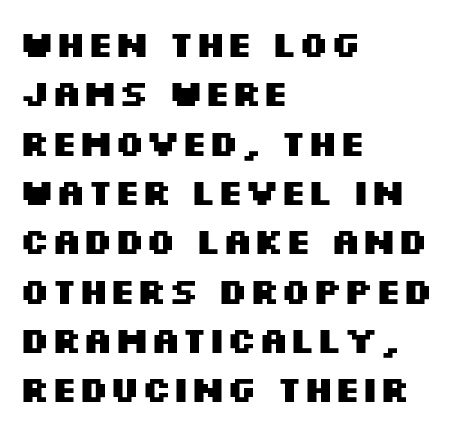
Q: Is the text bold? A: Yes.
Q: Is the text italic (slanted)? A: No, it is upright.
Q: Is the typeface a serif or a sans-serif typeface? A: Sans-serif.
Q: Is the text underlined? A: No.
Q: How is the paragraph aligned? A: Left-aligned.
Q: Is the spacing between letters normal or unusually wide? A: Normal.
Q: Is the spacing between lines tight, normal or loose? A: Normal.
Q: Width (condensed, normal, or wide)? A: Wide.
Q: Stroke contrast? A: Medium.
Q: x-height? A: Large.
Q: Monospaced? A: No.
